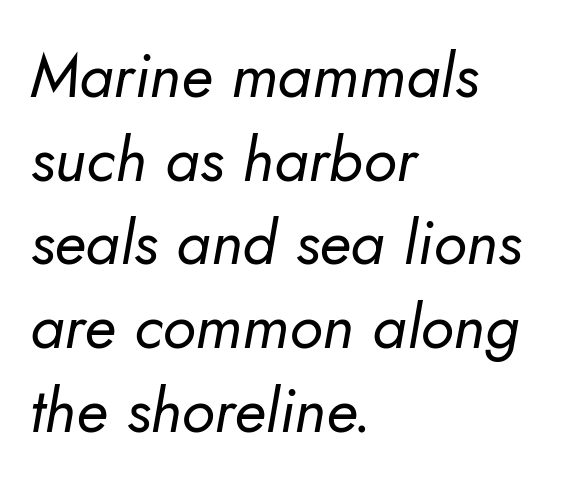
Q: Is the text bold? A: No.
Q: Is the text italic (slanted)? A: Yes, it leans right by about 5 degrees.
Q: Is the text underlined? A: No.
Q: How is the paragraph aligned? A: Left-aligned.
Q: Is the spacing between letters normal or unusually wide? A: Normal.
Q: Is the spacing between lines tight, normal or loose? A: Normal.
Q: Width (condensed, normal, or wide)? A: Normal.
Q: Stroke contrast? A: Low.
Q: x-height? A: Small.
Q: Monospaced? A: No.
